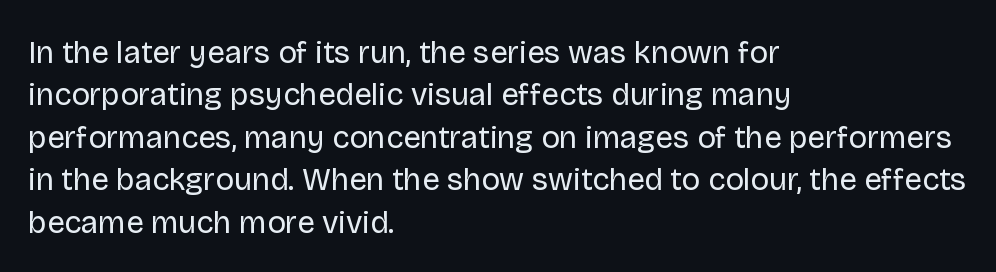
{"serif": "no", "italic": "no", "bold": "no", "weight": "regular", "width": "normal", "stroke_contrast": "low", "x_height": "large", "monospaced": "no", "underline": "no", "align": "left", "line_spacing": "normal", "line_spacing_ratio": 1.37, "letter_spacing": "normal", "letter_spacing_em": 0.0, "glyph_px": 31}
